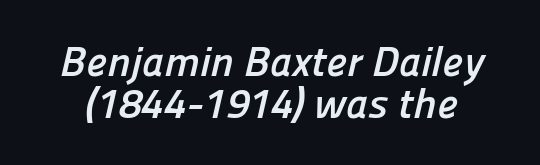
{"serif": "no", "bold": "yes", "weight": "semibold", "width": "normal", "stroke_contrast": "low", "x_height": "medium", "monospaced": "no", "underline": "no", "line_spacing": "tight", "line_spacing_ratio": 0.99, "letter_spacing": "normal", "letter_spacing_em": 0.0, "glyph_px": 42}
